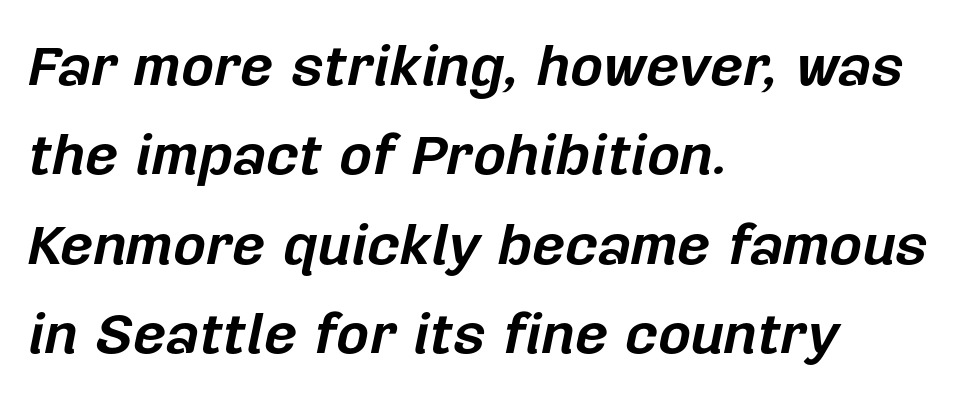
Q: Is the text bold? A: Yes.
Q: Is the text italic (slanted)? A: Yes, it leans right by about 12 degrees.
Q: Is the text underlined? A: No.
Q: How is the paragraph aligned? A: Left-aligned.
Q: Is the spacing between letters normal or unusually wide? A: Normal.
Q: Is the spacing between lines tight, normal or loose? A: Normal.
Q: Width (condensed, normal, or wide)? A: Normal.
Q: Stroke contrast? A: Low.
Q: x-height? A: Medium.
Q: Monospaced? A: No.
